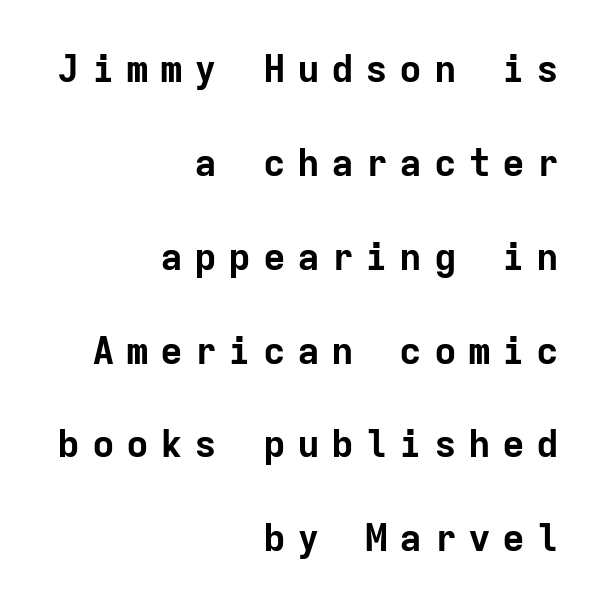
Vertical spacing — loose. Looks like terminal output: every glyph gets an equal slot. The font is running at its bold setting. If you drew a line through each stem, it would be perfectly vertical. The lines in this sample share a right terminus and differ only in where they begin. The type family on display is of the sans-serif kind.
